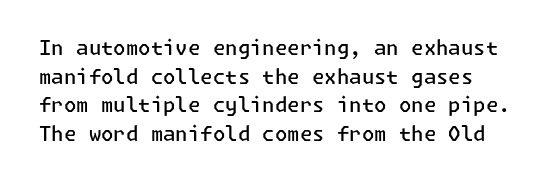
{"italic": "no", "bold": "semi", "underline": "no", "line_spacing": "normal", "line_spacing_ratio": 1.43, "letter_spacing": "normal", "letter_spacing_em": 0.0, "glyph_px": 20}
